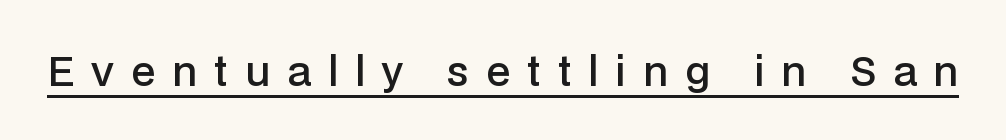
Designer's note — italics off, roman on. The horizontal fit of the characters is loose and conspicuously gappy. The lettering is marked with a stroke running underneath it. Serifs: no, the terminals of the letterforms are clean. Each letter keeps its own natural width here, so spacing adapts to shape. Heft: intermediate — a semibold.
